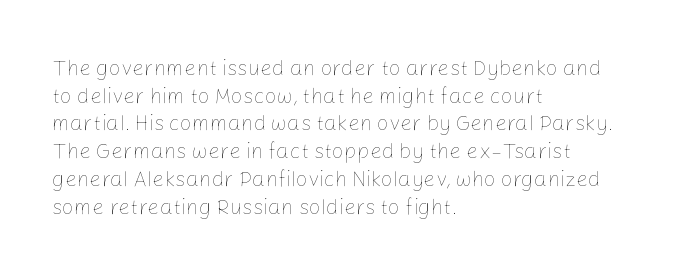
Every stem runs plumb, perpendicular to the baseline. Leftover space on each line is placed entirely after the last word. Check the space under the baseline: it is left empty. This reads as an unemphasized weight, regular at the heaviest. Caption: standard tracking, unaltered.
